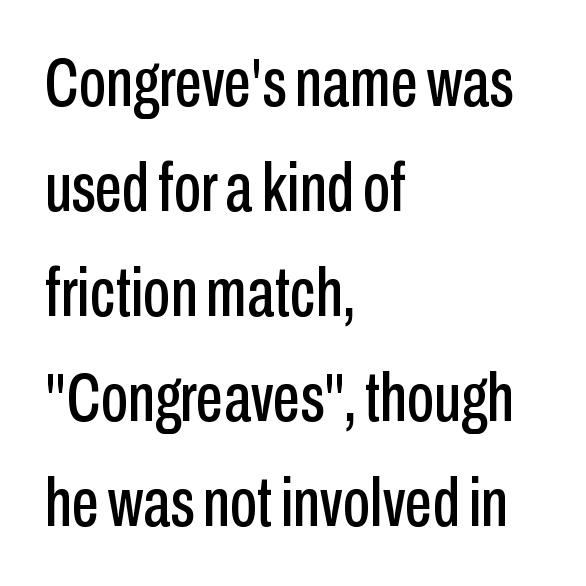
The image shows 69 px condensed sans-serif type, upright; set left-aligned, normal line spacing (1.52x), normal letter spacing, not underlined; low stroke contrast and a medium x-height.
